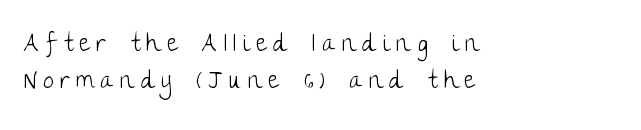
{"italic": "no", "bold": "no", "underline": "no", "align": "left", "line_spacing": "normal", "line_spacing_ratio": 1.53, "letter_spacing": "wide", "letter_spacing_em": 0.26, "glyph_px": 24}
